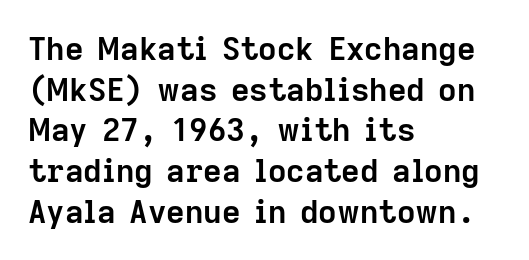
The image shows 32 px semibold sans-serif type, upright; set left-aligned, normal line spacing (1.27x), normal letter spacing, not underlined; low stroke contrast and a medium x-height.
